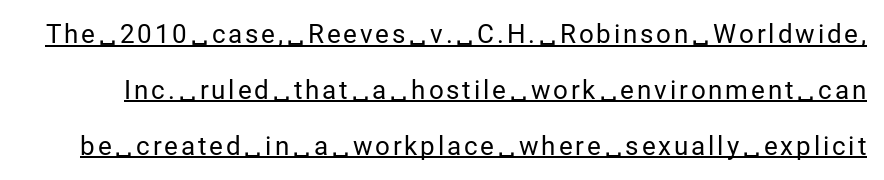
{"italic": "no", "bold": "no", "underline": "yes", "line_spacing": "loose", "line_spacing_ratio": 2.15, "glyph_px": 26}
